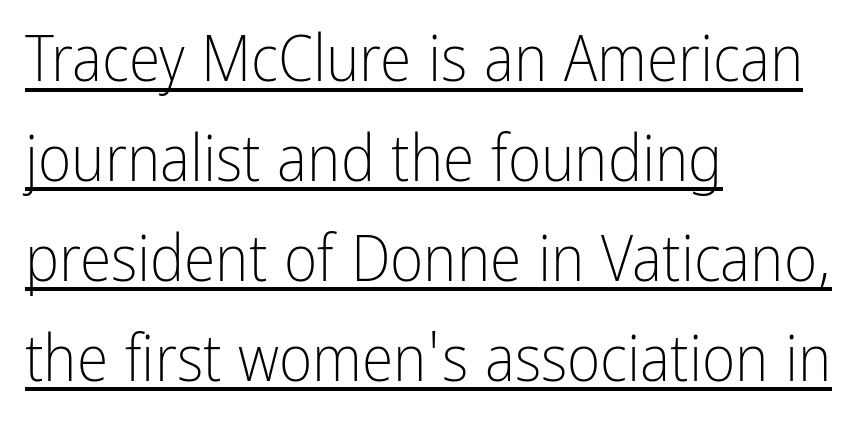
Q: Is the text bold? A: No.
Q: Is the text italic (slanted)? A: No, it is upright.
Q: Is the typeface a serif or a sans-serif typeface? A: Sans-serif.
Q: Is the text underlined? A: Yes.
Q: How is the paragraph aligned? A: Left-aligned.
Q: Is the spacing between letters normal or unusually wide? A: Normal.
Q: Is the spacing between lines tight, normal or loose? A: Normal.
Q: Width (condensed, normal, or wide)? A: Condensed.
Q: Stroke contrast? A: Low.
Q: x-height? A: Medium.
Q: Monospaced? A: No.
